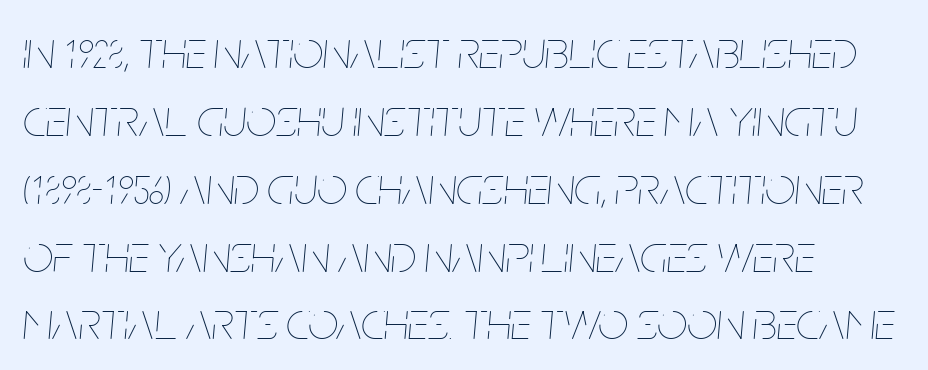
Rule under the text: the space is simply empty. In terms of letterspacing, this is plain default setting. Note the varied advance widths — an 'i' is clearly narrower than an 'm'. The strokes are not fattened; the text isn't bold. Slant detected: the letters are inclined. The line-height multiplier appears to be the usual default.
